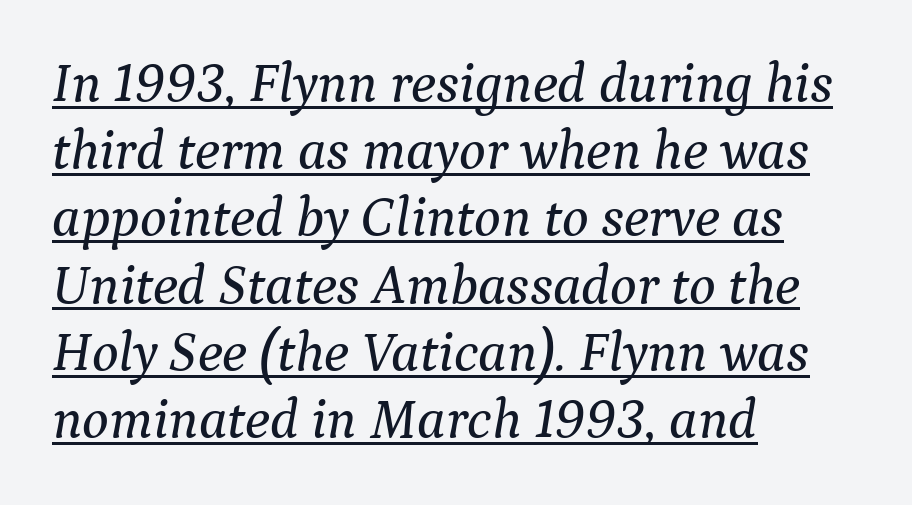
The face used here is proportionally spaced, like ordinary book or web type. The lines in this sample share a left origin and differ only in where they stop. In designer terms, the underline attribute is active on this setting. Yep, those are serifs on the letters. Compared with typical body copy, the letter spacing here is the same.
